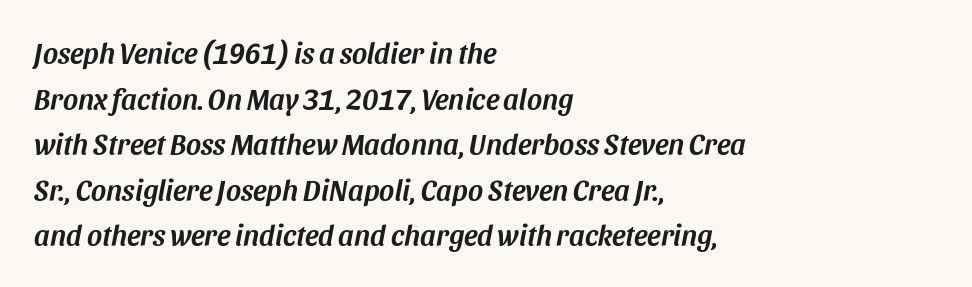
The image shows 29 px text type, italic (leaning right); set left-aligned, normal line spacing (1.57x), normal letter spacing, not underlined; medium stroke contrast and a large x-height.
